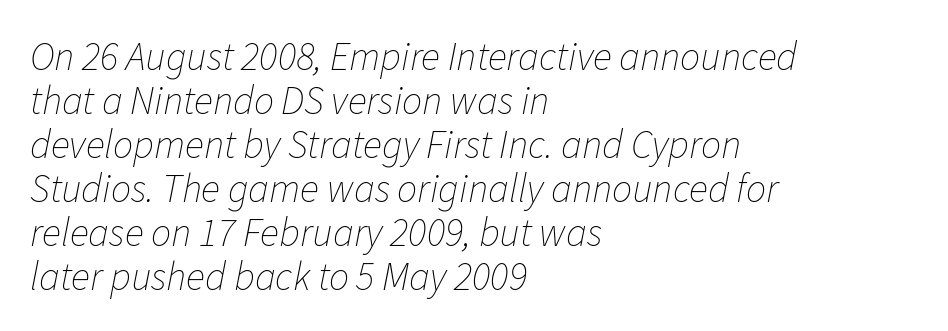
Q: Is the text bold? A: No.
Q: Is the text italic (slanted)? A: Yes, it leans right by about 11 degrees.
Q: Is the text underlined? A: No.
Q: How is the paragraph aligned? A: Left-aligned.
Q: Is the spacing between letters normal or unusually wide? A: Normal.
Q: Is the spacing between lines tight, normal or loose? A: Tight.
Q: Width (condensed, normal, or wide)? A: Normal.
Q: Stroke contrast? A: Low.
Q: x-height? A: Medium.
Q: Monospaced? A: No.
